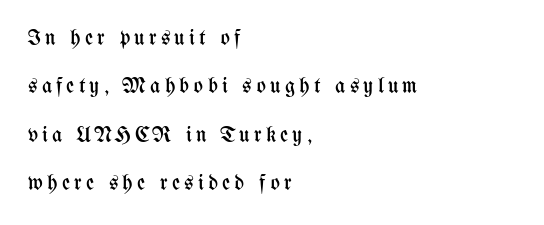
The image shows 22 px text type, upright; set left-aligned, loose line spacing (2.2x), not underlined.
